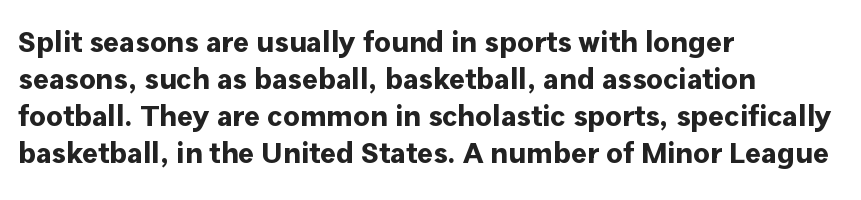
{"serif": "no", "italic": "no", "bold": "yes", "weight": "bold", "width": "normal", "stroke_contrast": "low", "x_height": "medium", "monospaced": "no", "underline": "no", "align": "left", "line_spacing_ratio": 1.23, "letter_spacing": "normal", "letter_spacing_em": 0.0, "glyph_px": 30}
